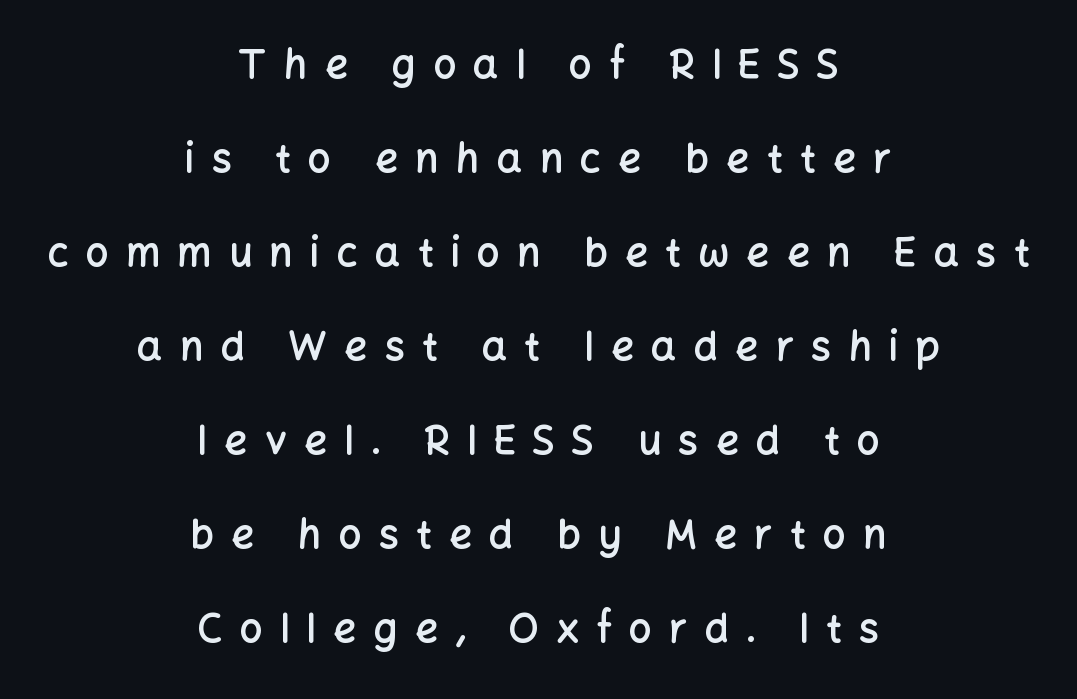
The image shows 40 px semibold sans-serif type, upright; set centered, loose line spacing (2.35x), unusually wide letter spacing (+0.43 em), not underlined; low stroke contrast and a medium x-height.
